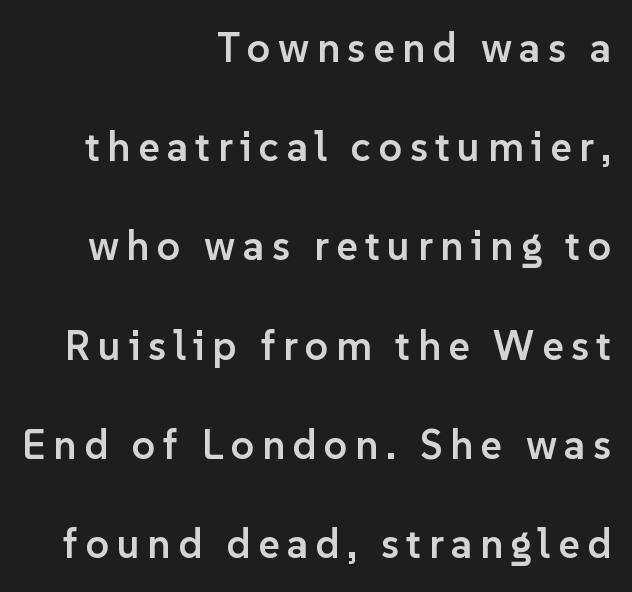
Honestly, the rows look like they've been pulled way apart. A student would call this right alignment; a typographer would say flush right, rag left. If you drew a line through each stem, it would be perfectly vertical. Bare-footed words on every line. Emphasis by weight is partial: semibold.
